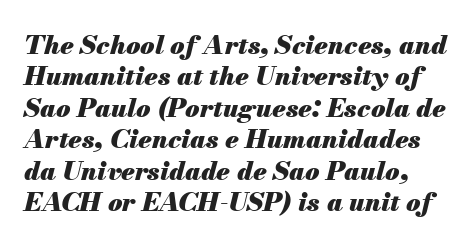
Descender tails drop into unmarked territory. Is the type slanted? Yes — the strokes lean at a clear angle. Does extra space separate the letters? No, they use regular spacing. Is the type bold? Yes — the strokes are clearly thick and heavy.
